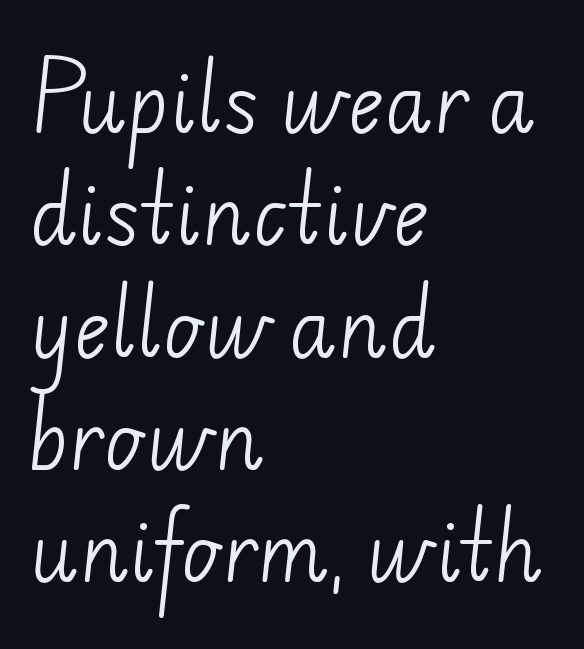
{"serif": "no", "bold": "no", "weight": "light", "width": "normal", "stroke_contrast": "low", "x_height": "small", "monospaced": "no", "underline": "no", "align": "left", "line_spacing": "normal", "line_spacing_ratio": 1.44, "letter_spacing": "normal", "letter_spacing_em": 0.0, "glyph_px": 78}
